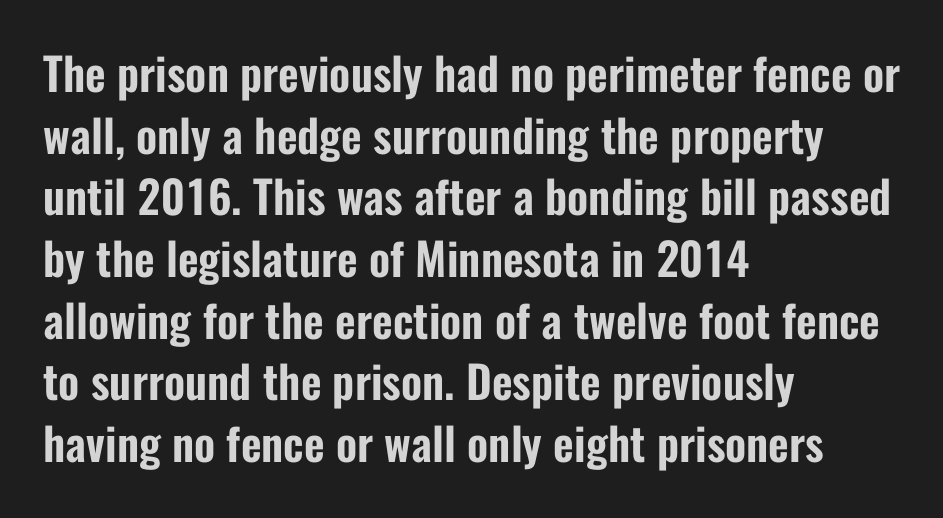
The image shows 45 px condensed sans-serif type, upright; set left-aligned, normal line spacing (1.37x), normal letter spacing, not underlined; low stroke contrast and a medium x-height.
